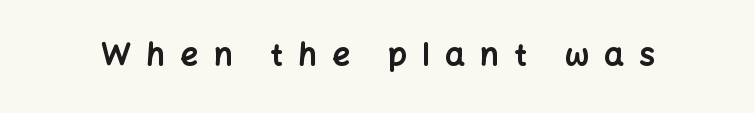
Unlike a traditional serif, this face leaves its strokes unadorned. The passage shown is typed in a proportional face where columns would drift. Rendered with straight, roman letterforms. On the weight axis this lands at bold, roughly 700. The space directly below the letters is spotless. Caption: expanded tracking, letters set apart.
